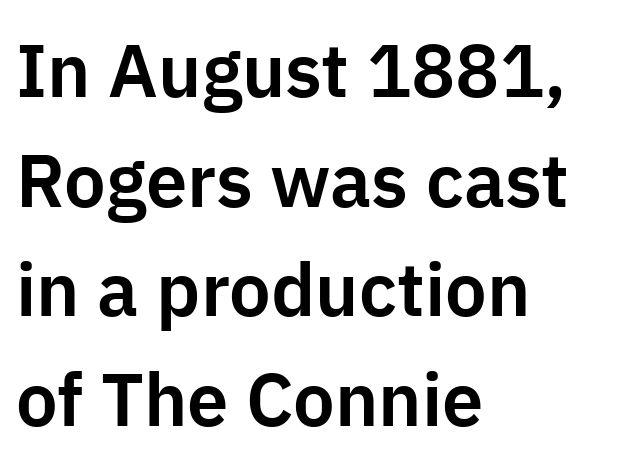
Posture: upright roman. You could not count columns in this text — the font is proportionally spaced. Is the letter spacing exaggerated? No — it looks like the ordinary default. The text was rendered using a sans face with plain stroke endings.
